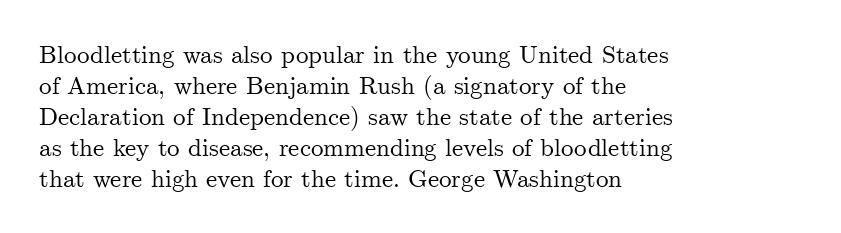
Clear beneath every line of the passage. Is the block centered? No — it sits flush against the left margin. Observe the ordinary spacing: letters are neighbours, not strangers. The letters stand upright; this is a roman face.
